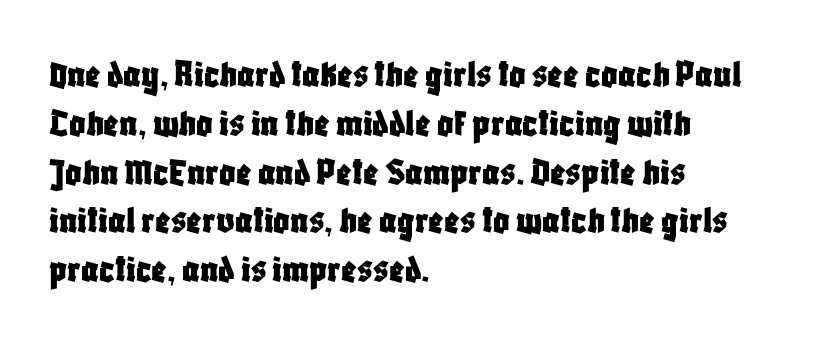
The image shows 40 px condensed sans-serif type, upright; set left-aligned, line spacing 1.22x, normal letter spacing, not underlined; low stroke contrast and a large x-height.
